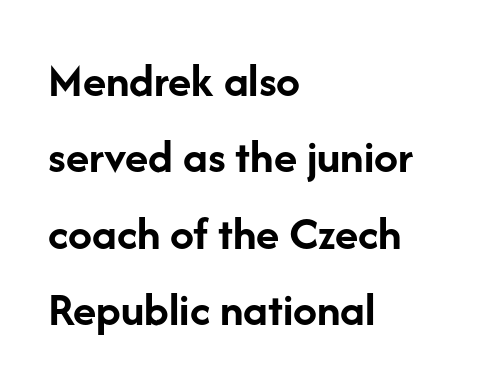
Do the letters lean? They stand straight. Nobody drew a line under any word here. Note: no serifs on the glyphs. Quick note: interline space is typical. The type is set solid horizontally, with unmodified tracking. The passage shown is typed in a proportional face where columns would drift.
